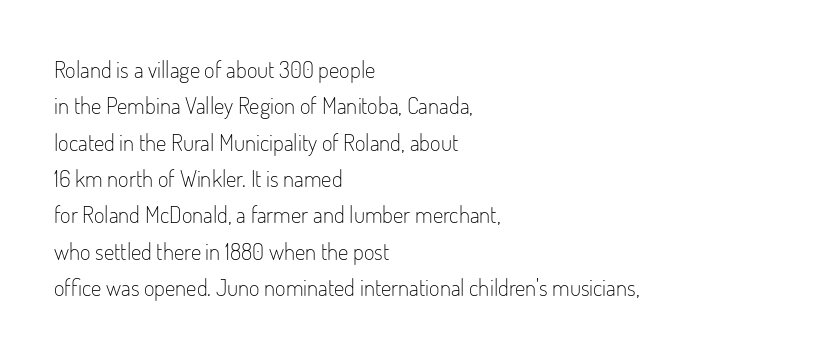
{"italic": "no", "bold": "no", "underline": "no", "align": "left", "line_spacing": "normal", "line_spacing_ratio": 1.58, "letter_spacing": "normal", "letter_spacing_em": 0.0, "glyph_px": 23}
